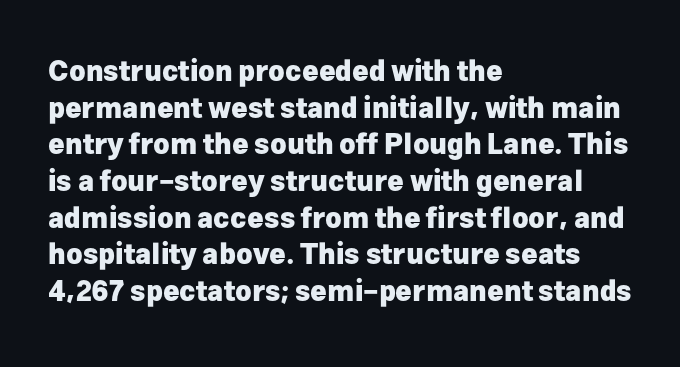
The image shows 28 px heavy sans-serif type, upright; set left-aligned, normal line spacing (1.31x), normal letter spacing, not underlined; low stroke contrast and a medium x-height.
